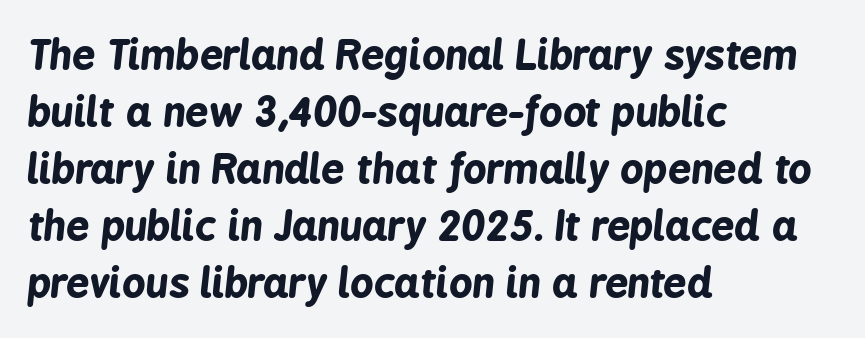
{"italic": "yes", "lean": "right", "slant_degrees": 6, "bold": "yes", "weight": "bold", "width": "condensed", "stroke_contrast": "low", "x_height": "medium", "monospaced": "no", "underline": "no", "align": "left", "line_spacing": "normal", "line_spacing_ratio": 1.39, "letter_spacing": "normal", "letter_spacing_em": 0.0, "glyph_px": 41}
